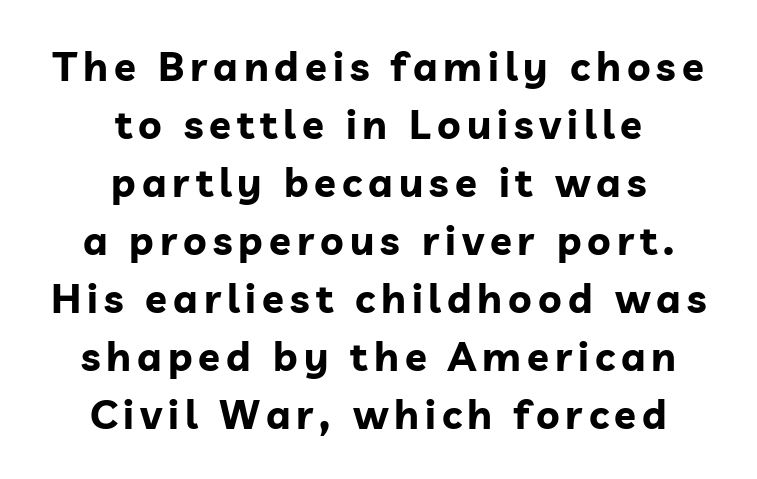
The image shows 40 px bold sans-serif type, upright; set centered, normal line spacing (1.45x), not underlined; low stroke contrast and a medium x-height.
